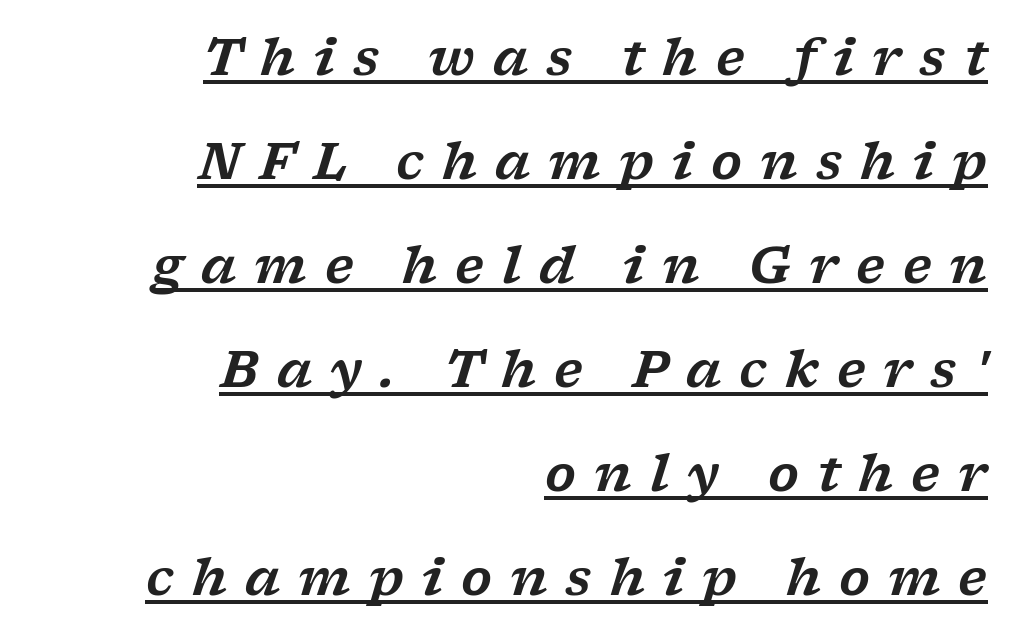
Q: Is the text italic (slanted)? A: Yes, it leans right by about 17 degrees.
Q: Is the typeface a serif or a sans-serif typeface? A: Serif.
Q: Is the text underlined? A: Yes.
Q: How is the paragraph aligned? A: Right-aligned.
Q: Is the spacing between letters normal or unusually wide? A: Unusually wide.
Q: Is the spacing between lines tight, normal or loose? A: Loose.
Q: Width (condensed, normal, or wide)? A: Wide.
Q: Stroke contrast? A: Low.
Q: x-height? A: Medium.
Q: Monospaced? A: No.
